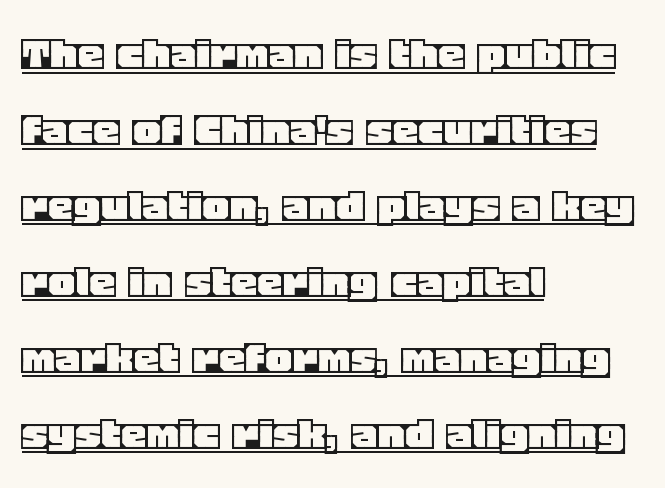
The letters sit at their default tracking, neither squeezed nor spread. Each letter keeps its own natural width here, so spacing adapts to shape. Leftover space on each line is placed entirely after the last word. The rendering uses a moderate line-height, typical for paragraphs. Does a line run under the words? Yes, clearly. Does the lettering tilt? It doesn't — this is upright.
